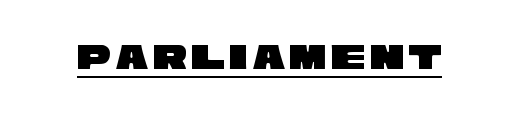
{"serif": "no", "width": "wide", "stroke_contrast": "low", "x_height": "large", "monospaced": "no", "underline": "yes", "glyph_px": 38}
